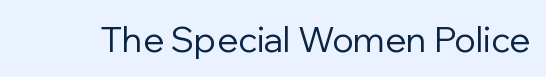
Default kerning and tracking; the words read as compact shapes. The typeface has the unassuming heft of standard copy or less. If you drew a line through each stem, it would be perfectly vertical. The rendering uses natural spacing where letterforms have individual widths.
